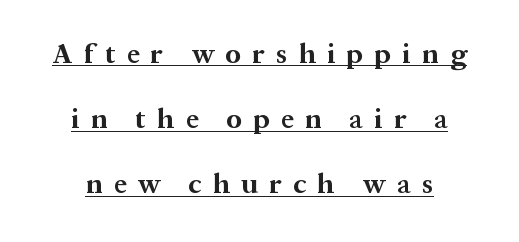
{"serif": "yes", "italic": "no", "bold": "yes", "weight": "bold", "width": "normal", "stroke_contrast": "medium", "x_height": "medium", "monospaced": "no", "underline": "yes", "line_spacing": "loose", "line_spacing_ratio": 2.33, "letter_spacing": "wide", "letter_spacing_em": 0.41, "glyph_px": 28}
